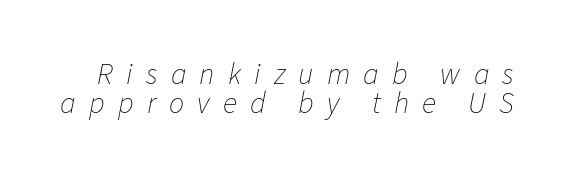
The image shows 30 px thin type, italic (leaning right); set tight line spacing (0.97x), unusually wide letter spacing (+0.44 em), not underlined; low stroke contrast and a medium x-height.
